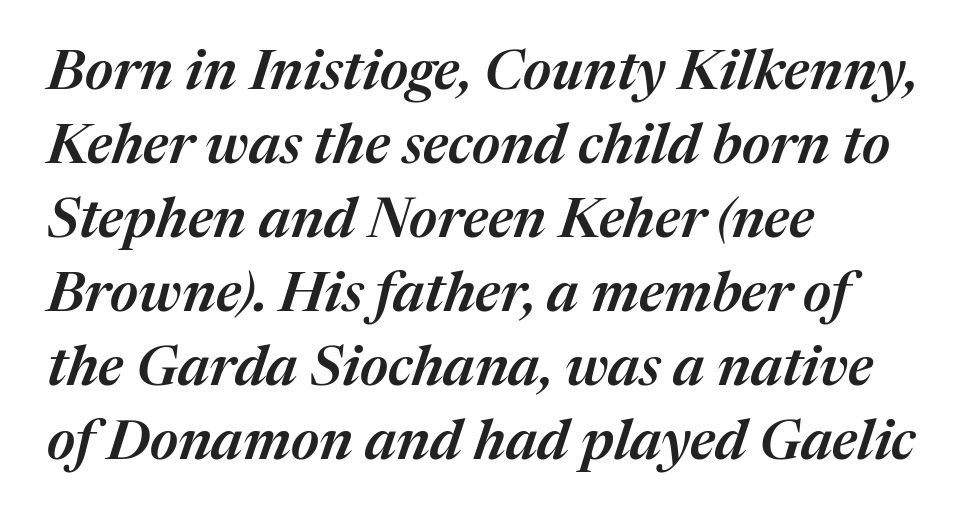
The image shows 56 px semibold type, italic (leaning right); set left-aligned, normal line spacing (1.32x), normal letter spacing, not underlined; medium stroke contrast and a medium x-height.
